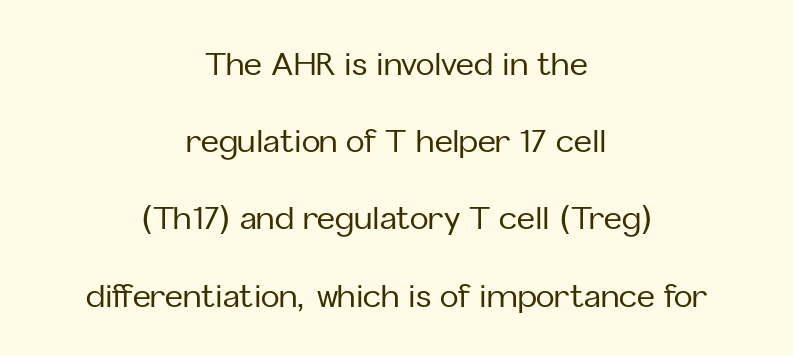
Every row of glyphs is offset so its center matches the block's center. The lettering holds an erect, upright posture throughout. Here the designer chose a conventional face with non-uniform glyph widths. In terms of letterform style, serifs are entirely absent.
